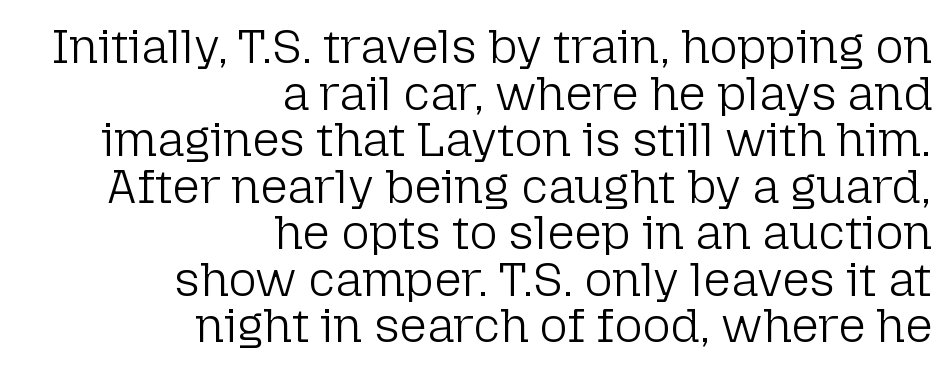
{"serif": "no", "italic": "no", "bold": "no", "weight": "light", "width": "normal", "stroke_contrast": "low", "x_height": "medium", "monospaced": "no", "underline": "no", "align": "right", "line_spacing": "tight", "line_spacing_ratio": 0.97, "letter_spacing": "normal", "letter_spacing_em": 0.0, "glyph_px": 48}
